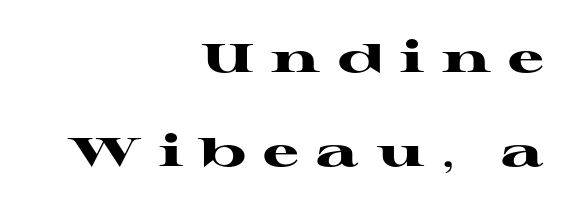
{"serif": "yes", "italic": "no", "bold": "yes", "weight": "heavy", "width": "wide", "stroke_contrast": "high", "x_height": "medium", "monospaced": "no", "underline": "no", "align": "right", "line_spacing": "loose", "line_spacing_ratio": 2.35, "letter_spacing": "wide", "letter_spacing_em": 0.44, "glyph_px": 40}
